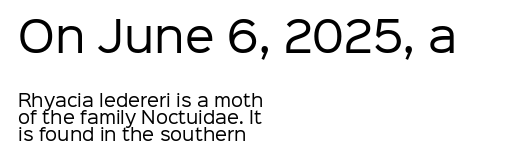
Q: Is the text bold? A: No.
Q: Is the text italic (slanted)? A: No, it is upright.
Q: Is the typeface a serif or a sans-serif typeface? A: Sans-serif.
Q: Is the text underlined? A: No.
Q: How is the paragraph aligned? A: Left-aligned.
Q: Is the spacing between letters normal or unusually wide? A: Normal.
Q: Is the spacing between lines tight, normal or loose? A: Tight.
Q: Which block of text is set in a larger size, the first (top) or the second (bottom)? A: The first (top) one.
Q: Width (condensed, normal, or wide)? A: Normal.
Q: Stroke contrast? A: Low.
Q: x-height? A: Medium.
Q: Monospaced? A: No.
